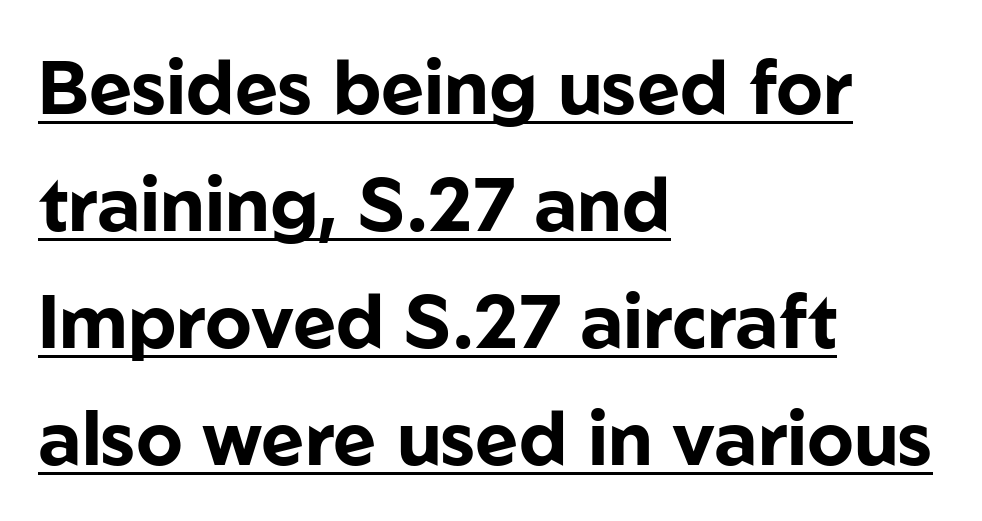
This sample has the flowing, uneven cadence of proportional lettering. What decoration does the sample have? An underline. Thick stems and heavy bowls — unmistakably bold. The lines in this sample share a left origin and differ only in where they stop.
